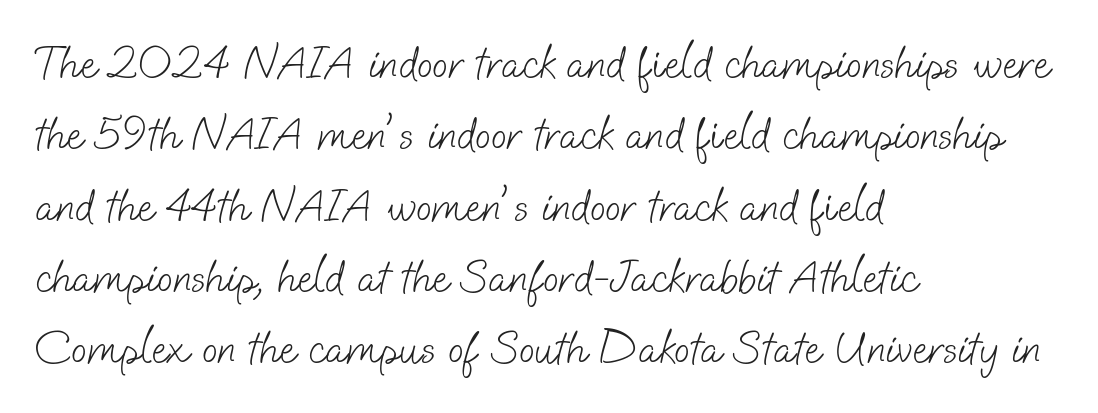
The space between consecutive lines is moderate. The text block is weighted toward the left margin, trailing off unevenly rightward. The letterforms sit at book weight or below. Stroke terminals: plain, sans-serif.
